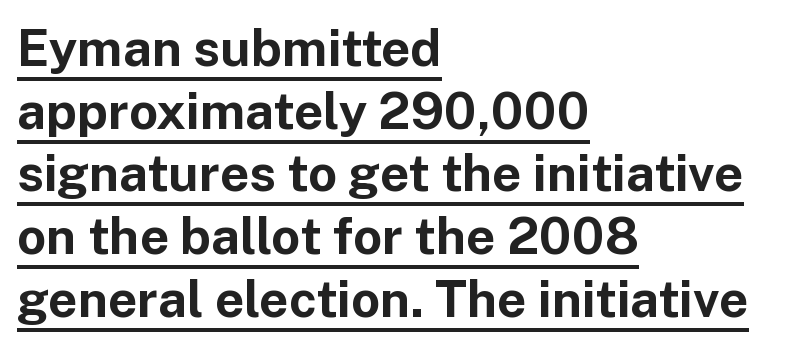
The image shows 51 px bold sans-serif type, upright; set left-aligned, line spacing 1.23x, normal letter spacing, underlined; low stroke contrast and a medium x-height.
